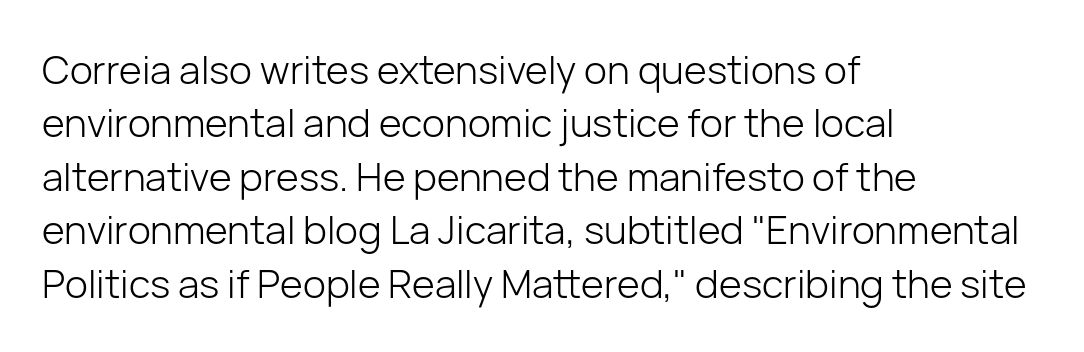
Q: Is the text bold? A: No.
Q: Is the text italic (slanted)? A: No, it is upright.
Q: Is the typeface a serif or a sans-serif typeface? A: Sans-serif.
Q: Is the text underlined? A: No.
Q: How is the paragraph aligned? A: Left-aligned.
Q: Is the spacing between letters normal or unusually wide? A: Normal.
Q: Is the spacing between lines tight, normal or loose? A: Normal.
Q: Width (condensed, normal, or wide)? A: Normal.
Q: Stroke contrast? A: Low.
Q: x-height? A: Medium.
Q: Monospaced? A: No.
